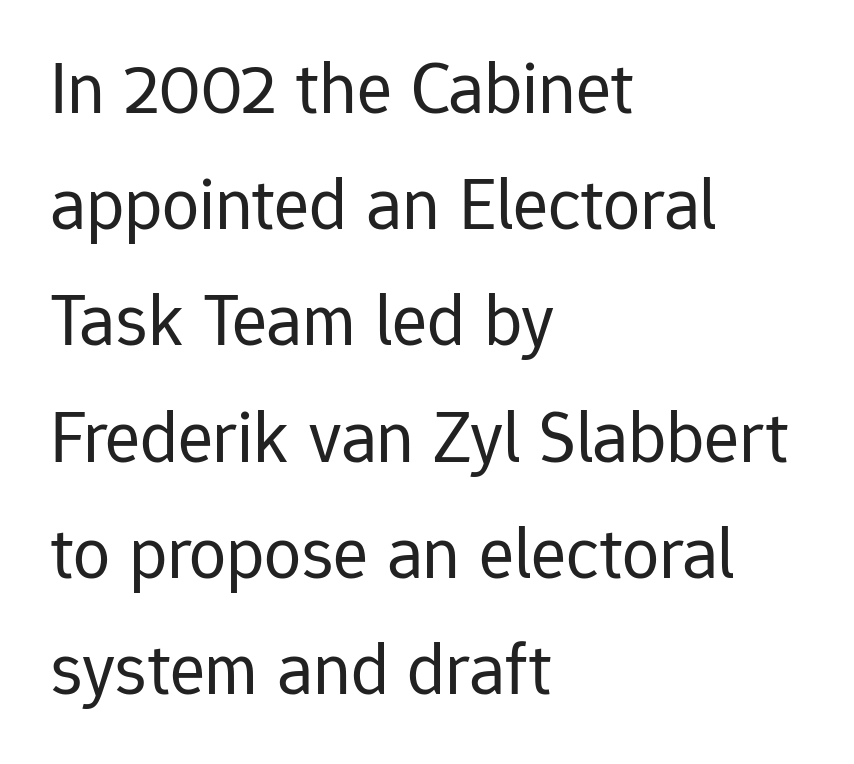
The image shows 74 px regular-weight sans-serif type, upright; set left-aligned, normal line spacing (1.57x), normal letter spacing, not underlined; low stroke contrast and a medium x-height.
